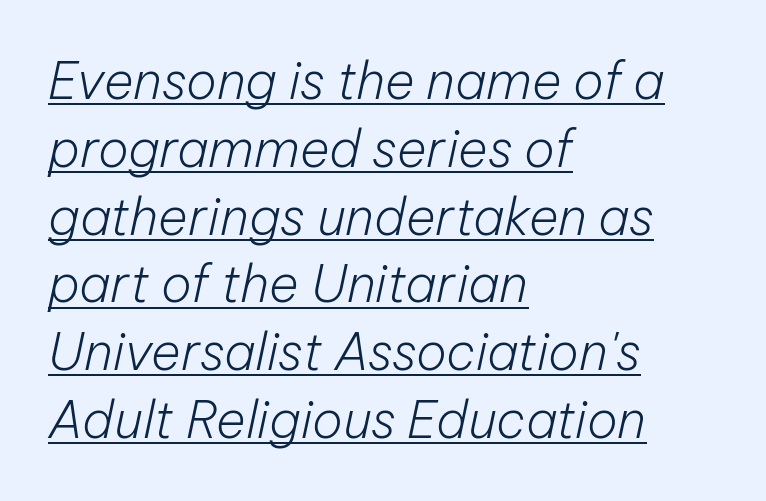
Q: Is the text bold? A: No.
Q: Is the text italic (slanted)? A: Yes, it leans right by about 12 degrees.
Q: Is the text underlined? A: Yes.
Q: How is the paragraph aligned? A: Left-aligned.
Q: Is the spacing between letters normal or unusually wide? A: Normal.
Q: Is the spacing between lines tight, normal or loose? A: Normal.
Q: Width (condensed, normal, or wide)? A: Normal.
Q: Stroke contrast? A: Low.
Q: x-height? A: Medium.
Q: Monospaced? A: No.
